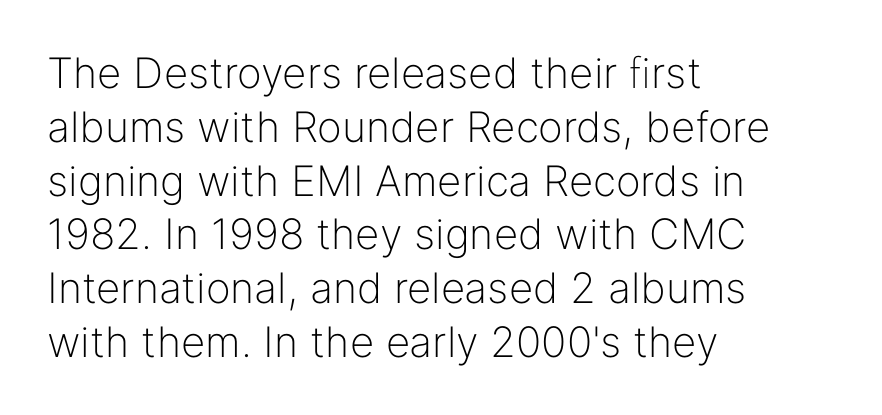
{"serif": "no", "italic": "no", "bold": "no", "weight": "light", "width": "normal", "stroke_contrast": "low", "x_height": "medium", "monospaced": "no", "underline": "no", "align": "left", "line_spacing": "normal", "line_spacing_ratio": 1.28, "letter_spacing": "normal", "letter_spacing_em": 0.0, "glyph_px": 42}
